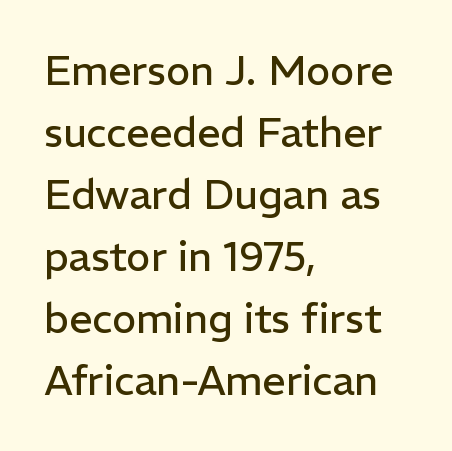
{"serif": "no", "italic": "no", "bold": "no", "weight": "regular", "width": "normal", "stroke_contrast": "low", "x_height": "medium", "monospaced": "no", "underline": "no", "align": "left", "line_spacing": "normal", "line_spacing_ratio": 1.51, "letter_spacing": "normal", "letter_spacing_em": 0.0, "glyph_px": 41}
